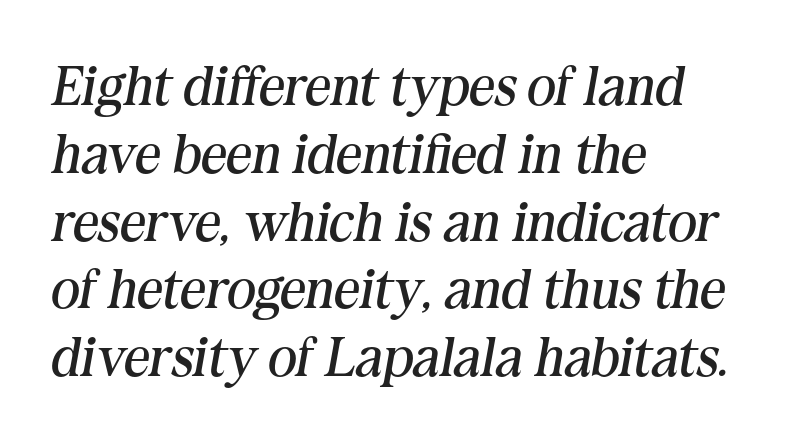
The image shows 56 px regular-weight serif type, italic (leaning right); set left-aligned, line spacing 1.21x, normal letter spacing, not underlined; medium stroke contrast and a medium x-height.
